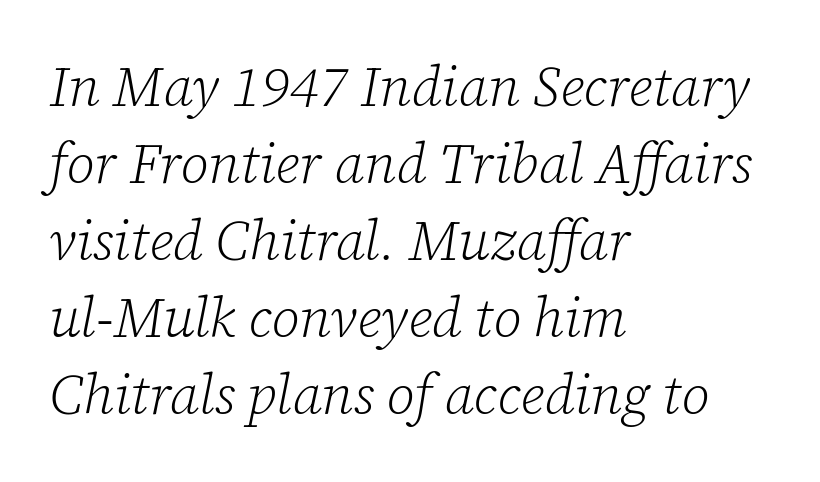
Q: Is the text bold? A: No.
Q: Is the text italic (slanted)? A: Yes, it leans right by about 12 degrees.
Q: Is the typeface a serif or a sans-serif typeface? A: Serif.
Q: Is the text underlined? A: No.
Q: How is the paragraph aligned? A: Left-aligned.
Q: Is the spacing between letters normal or unusually wide? A: Normal.
Q: Is the spacing between lines tight, normal or loose? A: Normal.
Q: Width (condensed, normal, or wide)? A: Normal.
Q: Stroke contrast? A: Low.
Q: x-height? A: Medium.
Q: Monospaced? A: No.
